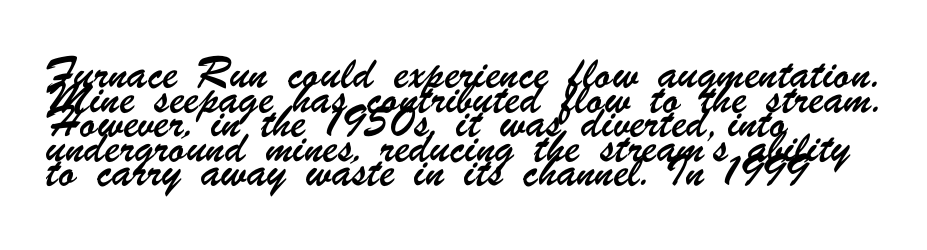
{"underline": "no", "align": "left", "line_spacing_ratio": 1.23, "letter_spacing": "normal", "letter_spacing_em": 0.0, "glyph_px": 20}
